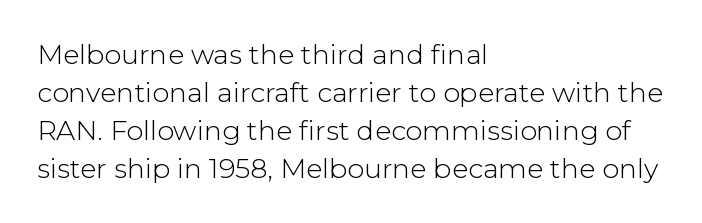
{"italic": "no", "bold": "no", "underline": "no", "align": "left", "line_spacing": "normal", "line_spacing_ratio": 1.41, "letter_spacing": "normal", "letter_spacing_em": 0.0, "glyph_px": 27}
